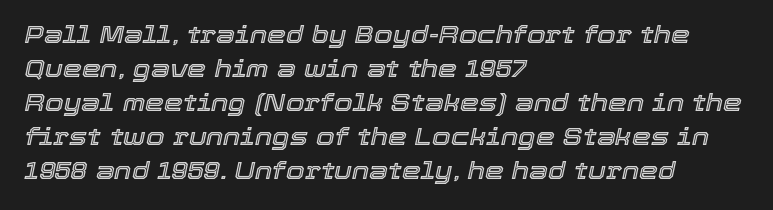
The font's italic variant was chosen for this text. The passage shown stacks its lines at a standard gap. The paragraph has a hard left edge and a soft right edge. How are the letters spaced? Ordinarily, with no added tracking. The glyphs are unaccompanied by any horizontal stroke below them.
